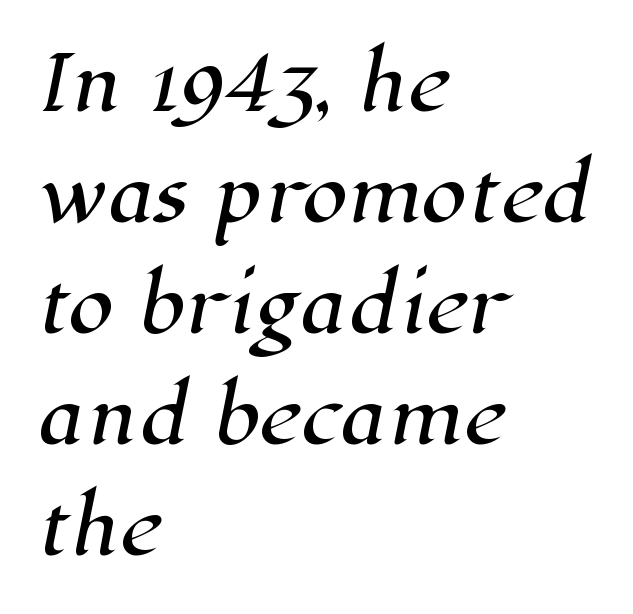
The image shows 74 px serif type; set left-aligned, normal line spacing (1.5x), normal letter spacing, not underlined; high stroke contrast and a medium x-height.
